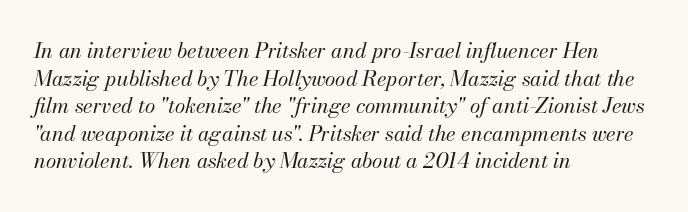
The image shows 21 px text type, italic (leaning right); set left-aligned, normal line spacing (1.31x), normal letter spacing, not underlined.
